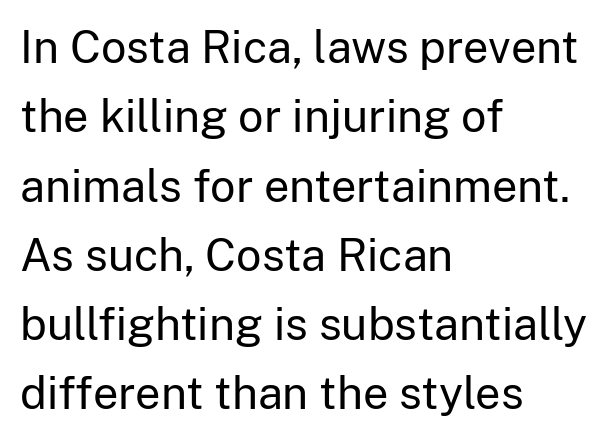
Q: Is the text bold? A: No.
Q: Is the text italic (slanted)? A: No, it is upright.
Q: Is the typeface a serif or a sans-serif typeface? A: Sans-serif.
Q: Is the text underlined? A: No.
Q: How is the paragraph aligned? A: Left-aligned.
Q: Is the spacing between letters normal or unusually wide? A: Normal.
Q: Is the spacing between lines tight, normal or loose? A: Normal.
Q: Width (condensed, normal, or wide)? A: Normal.
Q: Stroke contrast? A: Low.
Q: x-height? A: Medium.
Q: Monospaced? A: No.
